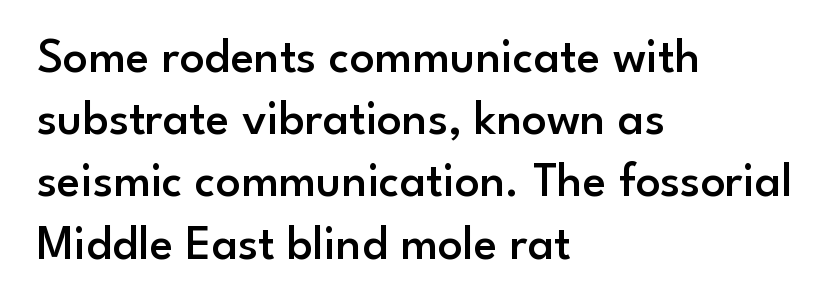
{"serif": "no", "italic": "no", "bold": "semi", "weight": "semibold", "width": "normal", "stroke_contrast": "low", "x_height": "small", "monospaced": "no", "underline": "no", "align": "left", "line_spacing": "normal", "line_spacing_ratio": 1.27, "letter_spacing": "normal", "letter_spacing_em": 0.0, "glyph_px": 49}
